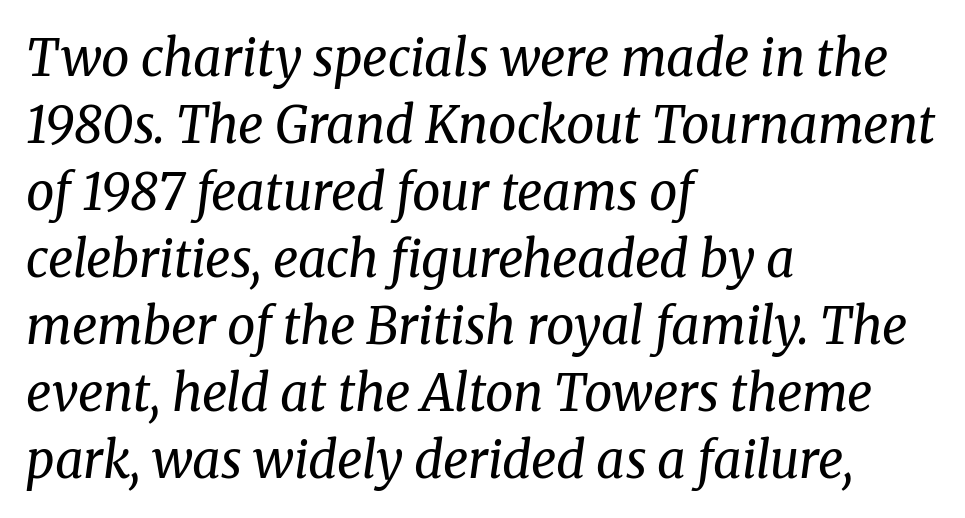
Q: Is the text bold? A: No.
Q: Is the text italic (slanted)? A: Yes, it leans right by about 8 degrees.
Q: Is the typeface a serif or a sans-serif typeface? A: Serif.
Q: Is the text underlined? A: No.
Q: How is the paragraph aligned? A: Left-aligned.
Q: Is the spacing between letters normal or unusually wide? A: Normal.
Q: Is the spacing between lines tight, normal or loose? A: Normal.
Q: Width (condensed, normal, or wide)? A: Normal.
Q: Stroke contrast? A: Medium.
Q: x-height? A: Medium.
Q: Monospaced? A: No.
